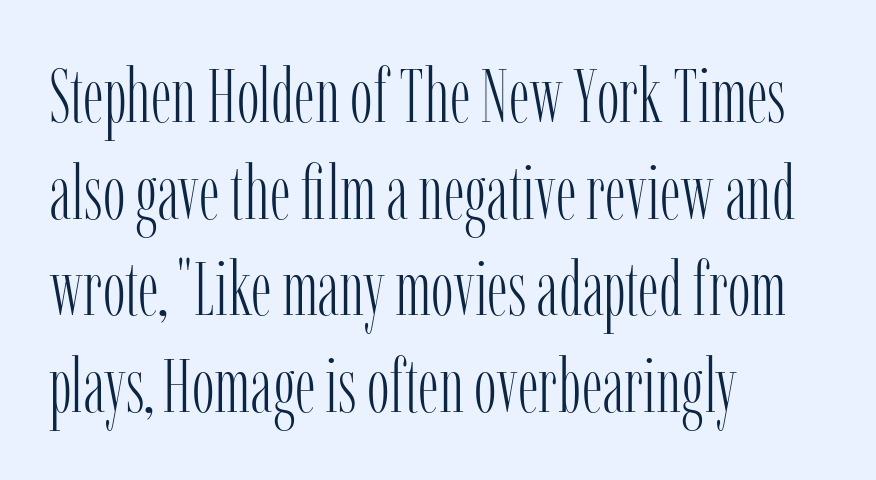
Is this a fixed-width face? No — the glyphs have proportional, varying widths. Serif or sans? Serif — the stroke terminals have little feet. The rag falls on the right side of this text block. There is no visible air inserted between adjacent glyphs.
